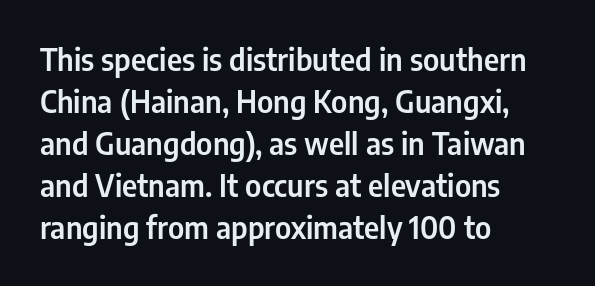
Proportional: the letters do not fall into vertical columns. A typesetter would mark this as roman, not italic. In terms of letterform style, serifs are entirely absent. You could call the tracking neutral — neither tight nor loose. The space directly below the letters is spotless. The passage is arranged the way most books set body copy — flush left.
